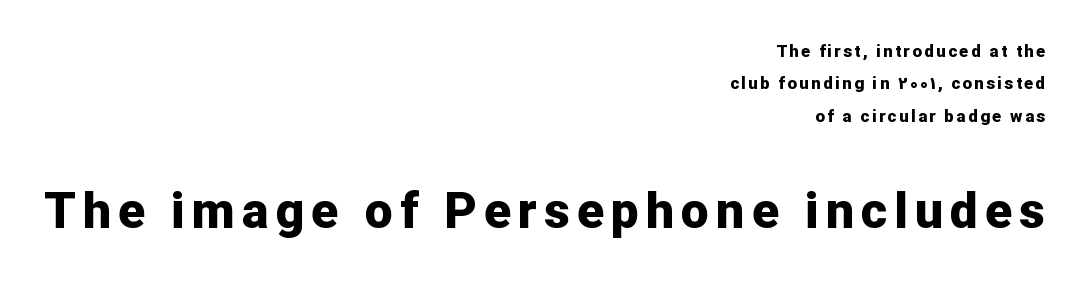
To sum up the face: it is a sans, with no serifs. A student would call this right alignment; a typographer would say flush right, rag left. Whoever set this made the second block the dominant, larger element. These lines are rendered in a variable-pitch font. Summary of weight: heavy, a full bold. The letters stand upright; this is a roman face.
